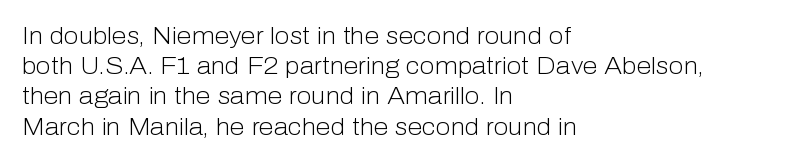
The weight would be labelled regular, book, light, or lighter still. Every stem runs plumb, perpendicular to the baseline. Descender tails drop into unmarked territory. One glance says typical: line gaps are just what's usual.
